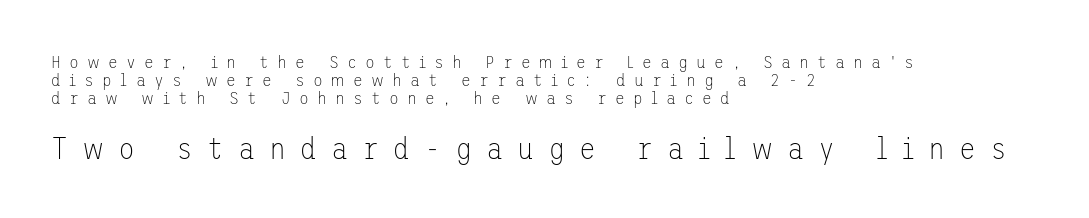
You can tell from the bare stems that sans-serif type was used. A classic flush-left, rag-right setting is used for this passage. A typesetter would mark this as roman, not italic. The block of text is dense from top to bottom, with scant space between rows.
